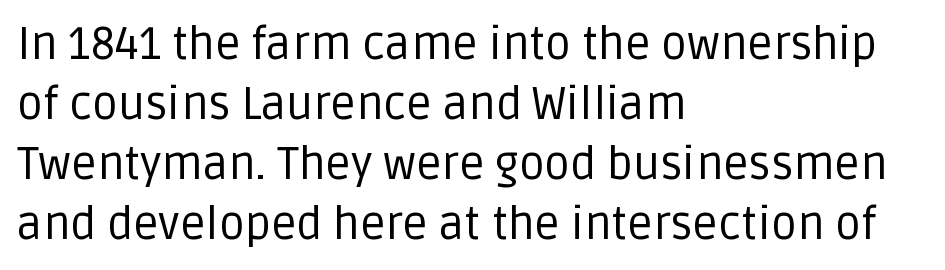
The image shows 45 px regular-weight sans-serif type, upright; set left-aligned, normal line spacing (1.33x), normal letter spacing, not underlined; low stroke contrast and a large x-height.
